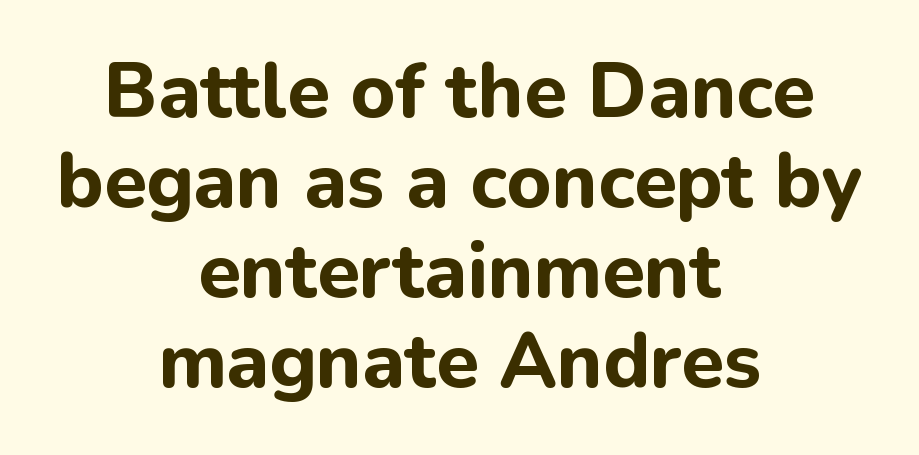
Are there feet on the stems? There aren't — it's a sans. The glyphs are unaccompanied by any horizontal stroke below them. Vertical strokes here are truly vertical. The rendering uses natural spacing where letterforms have individual widths. The text block is weighted toward neither margin, spreading evenly from the middle.
